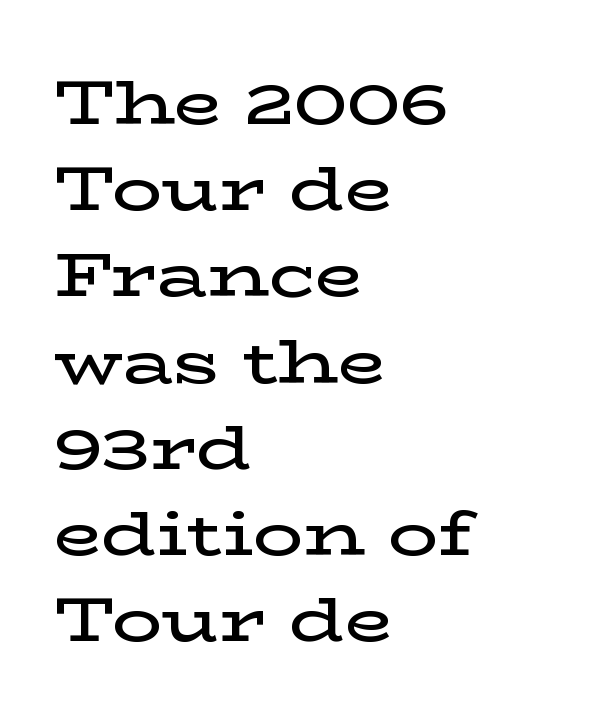
Q: Is the text bold? A: Semi-bold.
Q: Is the text italic (slanted)? A: No, it is upright.
Q: Is the typeface a serif or a sans-serif typeface? A: Serif.
Q: Is the text underlined? A: No.
Q: How is the paragraph aligned? A: Left-aligned.
Q: Is the spacing between letters normal or unusually wide? A: Normal.
Q: Is the spacing between lines tight, normal or loose? A: Normal.
Q: Width (condensed, normal, or wide)? A: Wide.
Q: Stroke contrast? A: Low.
Q: x-height? A: Medium.
Q: Monospaced? A: No.
